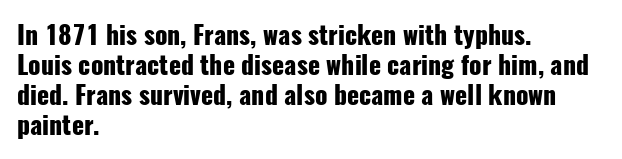
The image shows 25 px bold type, upright; set left-aligned, line spacing 1.2x, normal letter spacing, not underlined.
